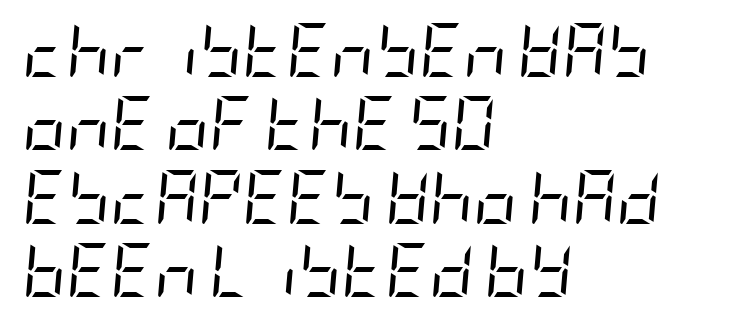
Q: Is the text bold? A: No.
Q: Is the text italic (slanted)? A: Yes, it leans right by about 5 degrees.
Q: Is the text underlined? A: No.
Q: How is the paragraph aligned? A: Left-aligned.
Q: Is the spacing between letters normal or unusually wide? A: Normal.
Q: Is the spacing between lines tight, normal or loose? A: Normal.
Q: Width (condensed, normal, or wide)? A: Condensed.
Q: Stroke contrast? A: Low.
Q: x-height? A: Large.
